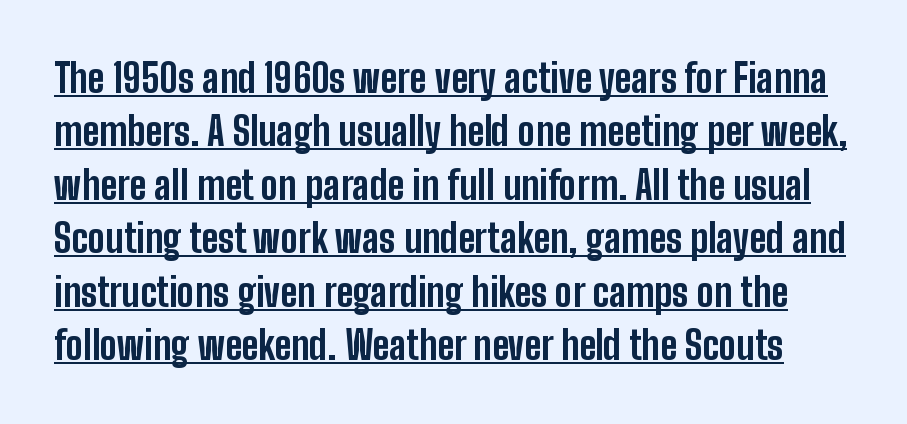
{"serif": "no", "italic": "no", "bold": "yes", "weight": "bold", "width": "condensed", "stroke_contrast": "low", "x_height": "medium", "monospaced": "no", "underline": "yes", "line_spacing": "normal", "line_spacing_ratio": 1.37, "letter_spacing": "normal", "letter_spacing_em": 0.0, "glyph_px": 39}
